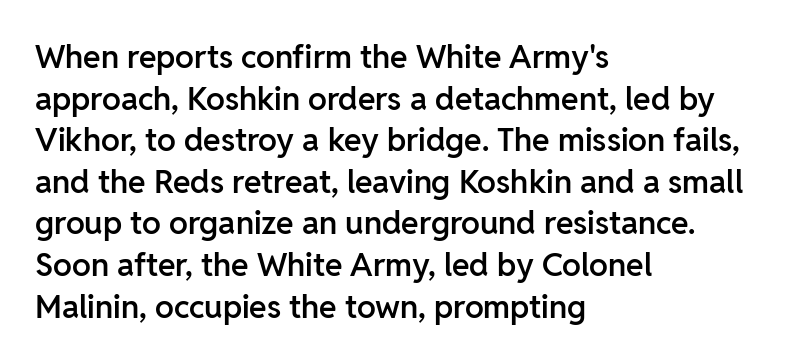
{"serif": "no", "italic": "no", "bold": "semi", "weight": "semibold", "width": "normal", "stroke_contrast": "low", "x_height": "medium", "monospaced": "no", "underline": "no", "align": "left", "line_spacing": "normal", "line_spacing_ratio": 1.3, "letter_spacing": "normal", "letter_spacing_em": 0.0, "glyph_px": 32}
